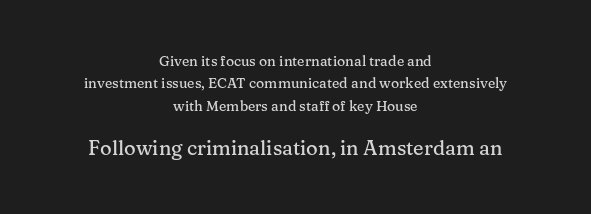
{"italic": "no", "underline": "no", "align": "center", "line_spacing": "normal", "line_spacing_ratio": 1.6, "letter_spacing": "normal", "letter_spacing_em": 0.0, "larger_block": "second", "size_ratio": 1.43, "glyph_px": 20}
